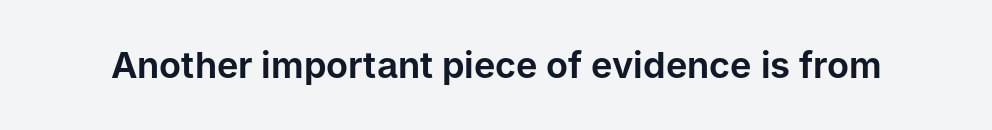
Q: Is the text italic (slanted)? A: No, it is upright.
Q: Is the typeface a serif or a sans-serif typeface? A: Sans-serif.
Q: Is the text underlined? A: No.
Q: Is the spacing between letters normal or unusually wide? A: Normal.
Q: Width (condensed, normal, or wide)? A: Normal.
Q: Stroke contrast? A: Low.
Q: x-height? A: Medium.
Q: Monospaced? A: No.
